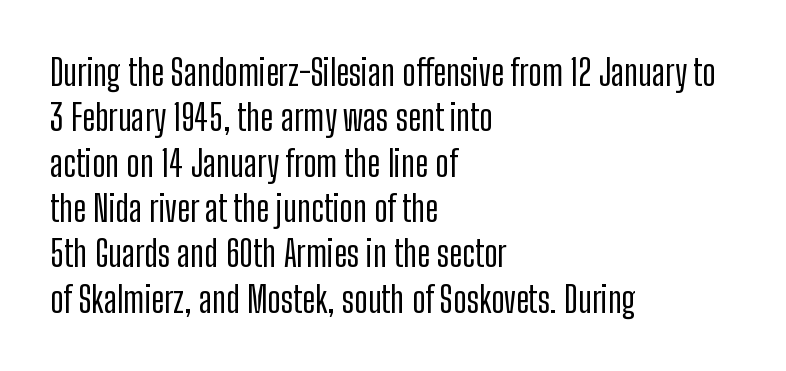
The typeface chosen for these lines omits serifs. The letters stand straight up with perfectly vertical stems. Horizontal alignment here is leftward, the default for most running prose. Just letters on the line, the space beneath them empty. In terms of letterspacing, this is plain default setting.
